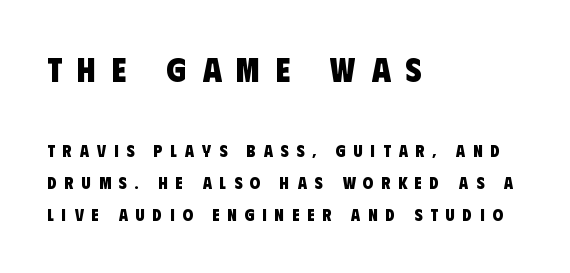
The image shows 34 px heavy, condensed sans-serif type; set left-aligned, loose line spacing (1.9x), unusually wide letter spacing (+0.46 em), not underlined; the first (top) block is 2.0x larger; low stroke contrast and a large x-height.
